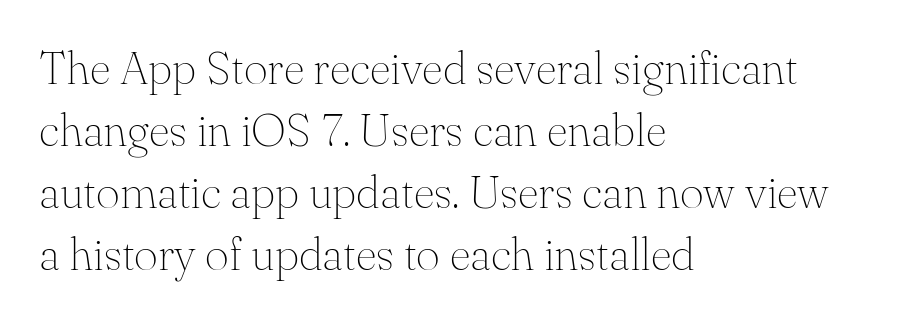
{"serif": "yes", "italic": "no", "bold": "no", "weight": "thin", "width": "normal", "stroke_contrast": "medium", "x_height": "small", "monospaced": "no", "underline": "no", "align": "left", "line_spacing": "normal", "line_spacing_ratio": 1.35, "letter_spacing": "normal", "letter_spacing_em": 0.0, "glyph_px": 46}
